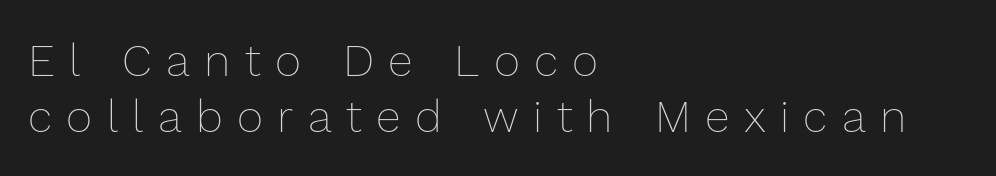
{"italic": "no", "bold": "no", "weight": "thin", "width": "normal", "stroke_contrast": "low", "x_height": "medium", "monospaced": "no", "underline": "no", "align": "left", "line_spacing": "normal", "line_spacing_ratio": 1.25, "letter_spacing": "wide", "letter_spacing_em": 0.32, "glyph_px": 45}
